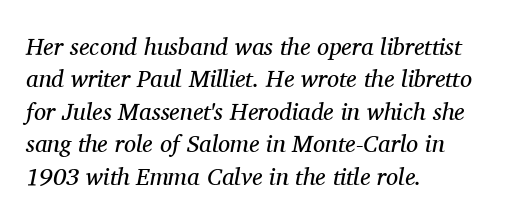
{"italic": "yes", "lean": "right", "slant_degrees": 11, "bold": "no", "underline": "no", "align": "left", "line_spacing": "normal", "line_spacing_ratio": 1.35, "letter_spacing": "normal", "letter_spacing_em": 0.0, "glyph_px": 24}
